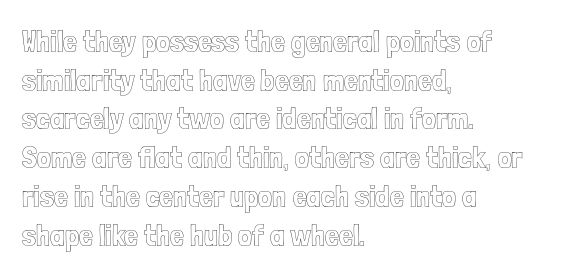
{"italic": "no", "width": "condensed", "x_height": "medium", "monospaced": "no", "underline": "no", "align": "left", "line_spacing": "normal", "line_spacing_ratio": 1.25, "letter_spacing": "normal", "letter_spacing_em": 0.0, "glyph_px": 31}
